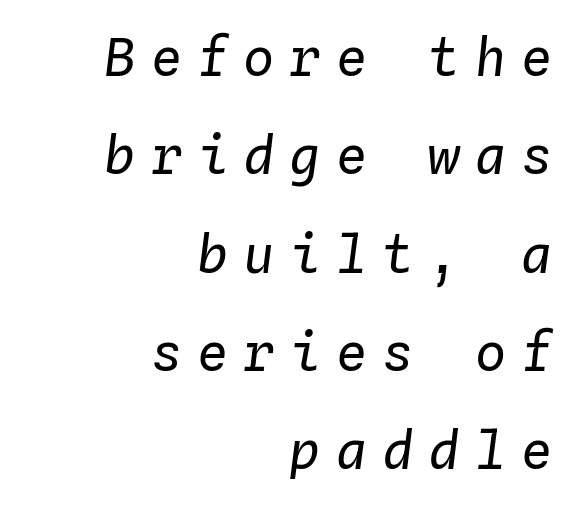
Q: Is the text bold? A: No.
Q: Is the text italic (slanted)? A: Yes, it leans right by about 4 degrees.
Q: Is the text underlined? A: No.
Q: How is the paragraph aligned? A: Right-aligned.
Q: Is the spacing between letters normal or unusually wide? A: Unusually wide.
Q: Width (condensed, normal, or wide)? A: Normal.
Q: Stroke contrast? A: Low.
Q: x-height? A: Medium.
Q: Monospaced? A: Yes.
